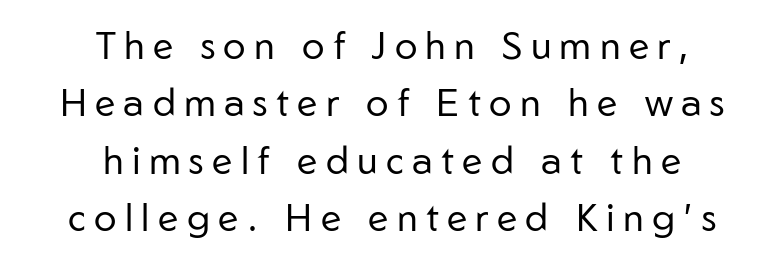
The image shows 38 px regular-weight sans-serif type, upright; set centered, normal line spacing (1.51x), unusually wide letter spacing (+0.22 em), not underlined; low stroke contrast and a medium x-height.
